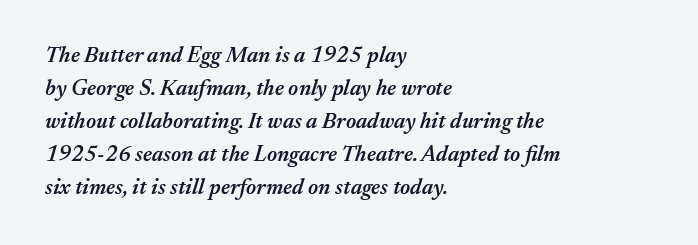
{"italic": "yes", "lean": "right", "slant_degrees": 17, "bold": "semi", "underline": "no", "align": "left", "line_spacing": "normal", "line_spacing_ratio": 1.5, "letter_spacing": "normal", "letter_spacing_em": 0.0, "glyph_px": 22}
